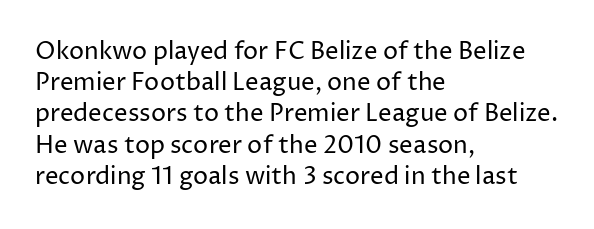
Q: Is the text bold? A: No.
Q: Is the text italic (slanted)? A: No, it is upright.
Q: Is the text underlined? A: No.
Q: How is the paragraph aligned? A: Left-aligned.
Q: Is the spacing between letters normal or unusually wide? A: Normal.
Q: Is the spacing between lines tight, normal or loose? A: Normal.
